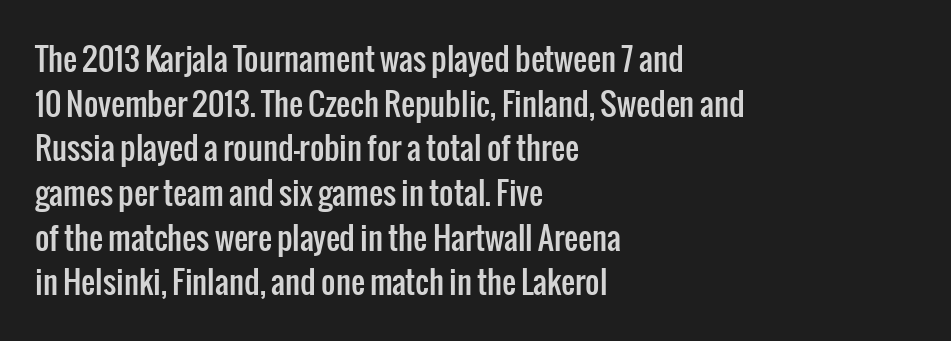
Glyph-to-glyph distance matches everyday printed text. The typography opts for an upright posture over an oblique one. The passage is arranged the way most books set body copy — flush left. Do the characters align in a grid? No, the font is proportional.
